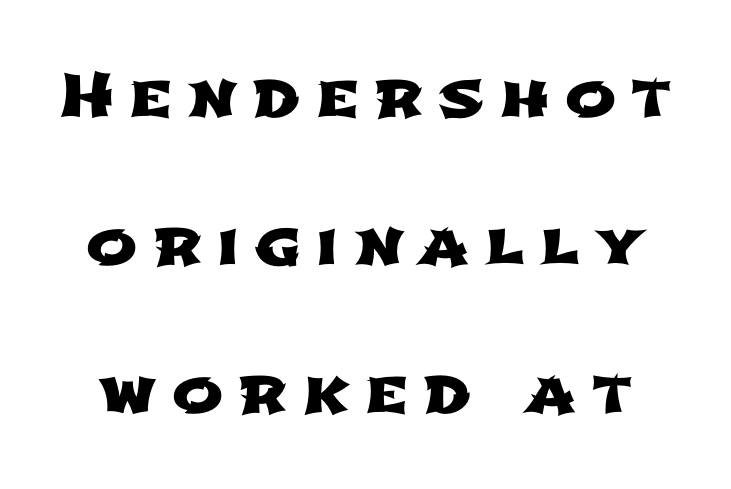
You could not count columns in this text — the font is proportionally spaced. Substantial extra tracking has been applied to these lines. In terms of letterform style, serifs are entirely absent. The line-height multiplier appears high, well above default. The space beneath each line is pristine and unruled.
